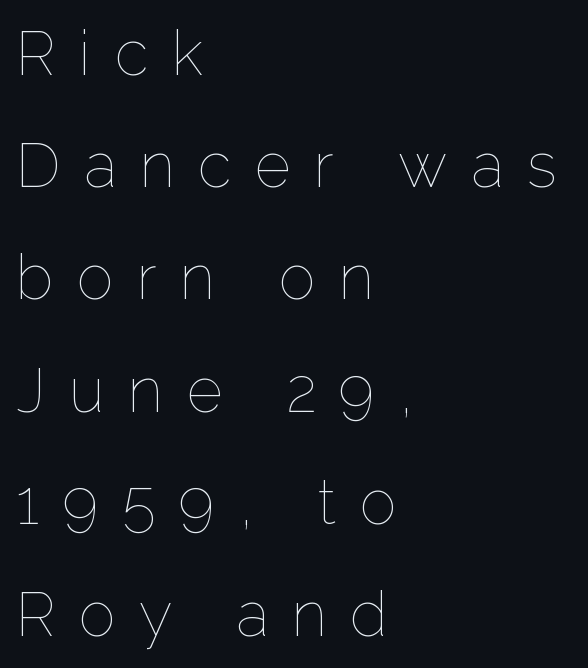
The image shows 62 px thin type, upright; set left-aligned, line spacing 1.81x, unusually wide letter spacing (+0.38 em), not underlined; low stroke contrast and a medium x-height.
